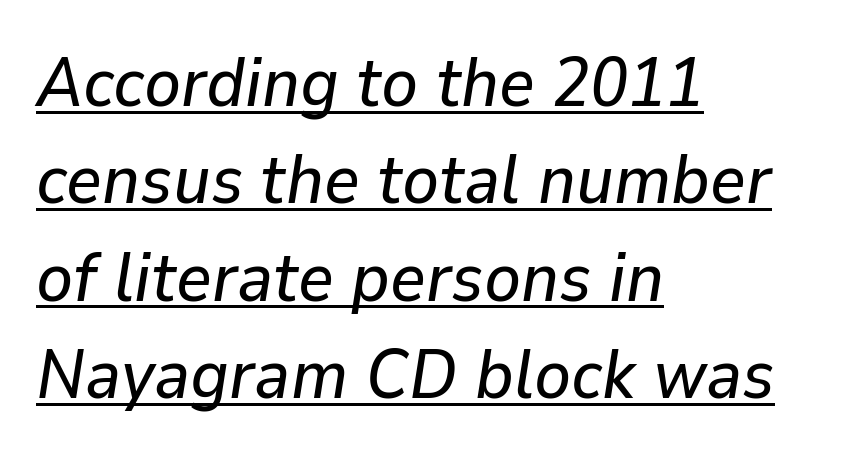
Q: Is the text italic (slanted)? A: Yes, it leans right by about 9 degrees.
Q: Is the text underlined? A: Yes.
Q: How is the paragraph aligned? A: Left-aligned.
Q: Is the spacing between letters normal or unusually wide? A: Normal.
Q: Is the spacing between lines tight, normal or loose? A: Normal.
Q: Width (condensed, normal, or wide)? A: Normal.
Q: Stroke contrast? A: Low.
Q: x-height? A: Medium.
Q: Monospaced? A: No.
